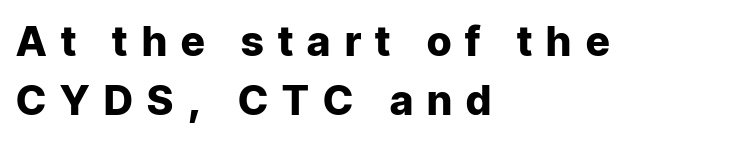
{"serif": "no", "italic": "no", "bold": "yes", "weight": "heavy", "width": "normal", "stroke_contrast": "low", "x_height": "medium", "monospaced": "no", "underline": "no", "align": "left", "line_spacing": "normal", "line_spacing_ratio": 1.45, "letter_spacing": "wide", "letter_spacing_em": 0.35, "glyph_px": 41}
